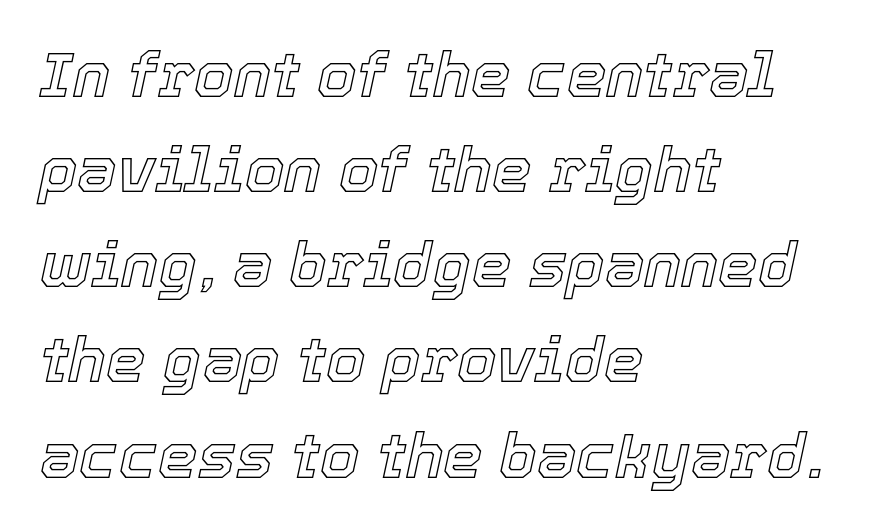
Standard letterfit; no display-style spreading of the glyphs. Underlining? Definitely not there. The rendering anchors every line to the left-hand side. These lines were composed using italics. Proportional: the letters do not fall into vertical columns. Evenly set lines give the paragraph a standard silhouette.
